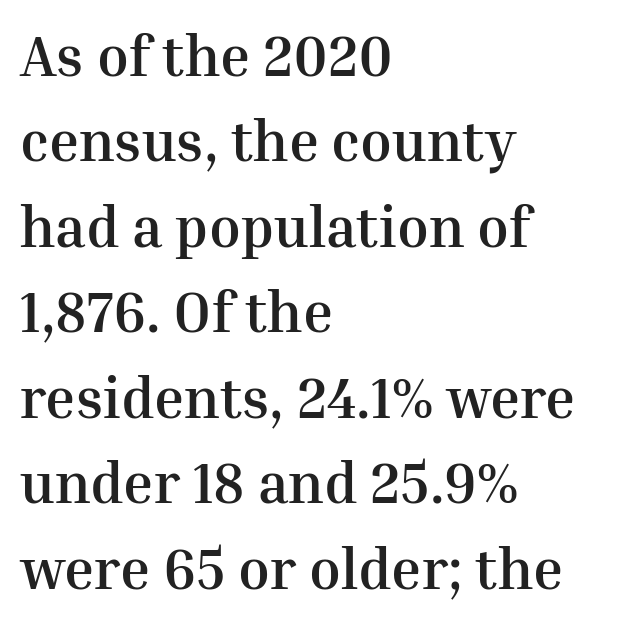
Heavy-handed strokes throughout: this text is bold. These lines were composed using upright roman letters. In terms of letterform style, serifs are clearly present. How are the letters spaced? Ordinarily, with no added tracking. Looks like regular typesetting: each glyph gets only the width it needs. Layout note: lines flush left.
